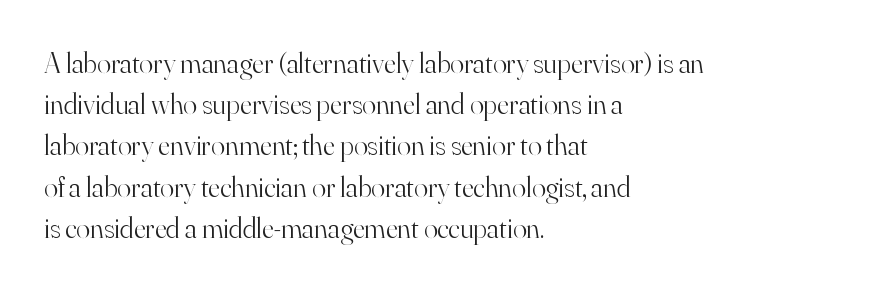
{"serif": "yes", "italic": "no", "bold": "no", "weight": "light", "width": "normal", "stroke_contrast": "high", "x_height": "small", "monospaced": "no", "underline": "no", "align": "left", "line_spacing": "normal", "line_spacing_ratio": 1.42, "letter_spacing": "normal", "letter_spacing_em": 0.0, "glyph_px": 29}
